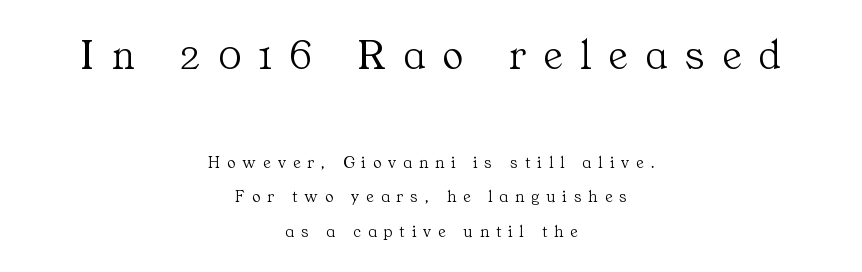
Q: Is the text bold? A: No.
Q: Is the text italic (slanted)? A: No, it is upright.
Q: Is the typeface a serif or a sans-serif typeface? A: Serif.
Q: Is the text underlined? A: No.
Q: How is the paragraph aligned? A: Centered.
Q: Is the spacing between letters normal or unusually wide? A: Unusually wide.
Q: Is the spacing between lines tight, normal or loose? A: Loose.
Q: Which block of text is set in a larger size, the first (top) or the second (bottom)? A: The first (top) one.
Q: Width (condensed, normal, or wide)? A: Normal.
Q: Stroke contrast? A: Medium.
Q: x-height? A: Medium.
Q: Monospaced? A: No.
